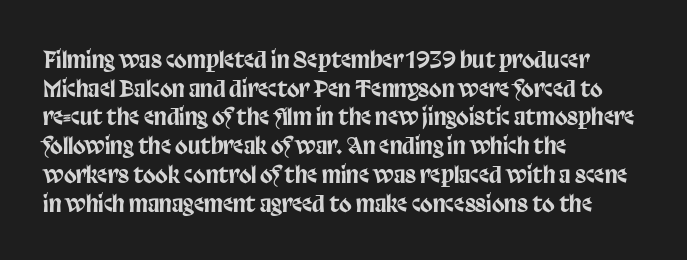
The image shows 23 px text type, upright; set left-aligned, normal line spacing (1.25x), normal letter spacing, not underlined.
